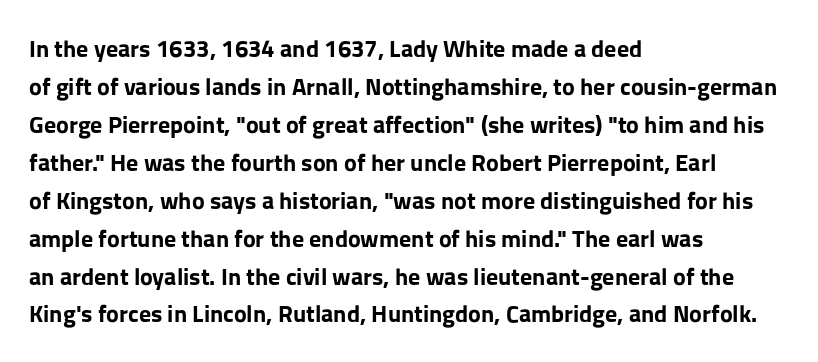
{"italic": "no", "bold": "yes", "underline": "no", "align": "left", "line_spacing": "normal", "line_spacing_ratio": 1.58, "letter_spacing": "normal", "letter_spacing_em": 0.0, "glyph_px": 24}
